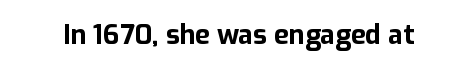
The image shows 27 px bold type, upright; set normal letter spacing, not underlined.
